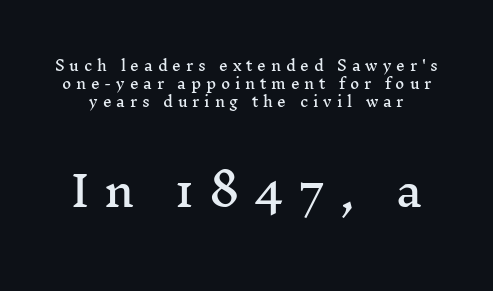
The image shows 42 px wide serif type, upright; set normal line spacing (1.29x), unusually wide letter spacing (+0.34 em), not underlined; the second (bottom) block is 3.0x larger; medium stroke contrast and a medium x-height.
